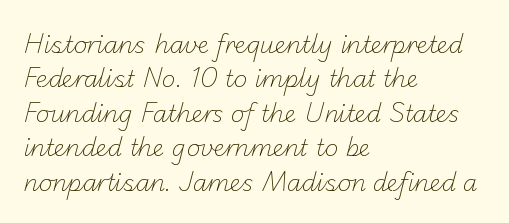
{"bold": "no", "underline": "no", "align": "left", "line_spacing": "normal", "line_spacing_ratio": 1.5, "letter_spacing": "normal", "letter_spacing_em": 0.0, "glyph_px": 23}
